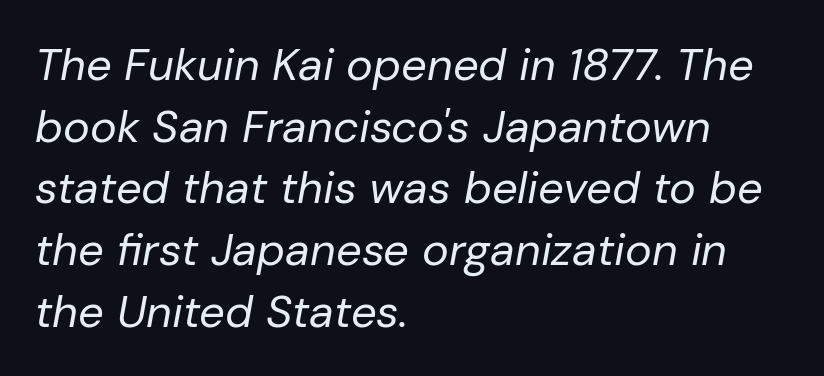
Q: Is the text bold? A: No.
Q: Is the text italic (slanted)? A: Yes, it leans right by about 10 degrees.
Q: Is the text underlined? A: No.
Q: How is the paragraph aligned? A: Left-aligned.
Q: Is the spacing between letters normal or unusually wide? A: Normal.
Q: Is the spacing between lines tight, normal or loose? A: Normal.
Q: Width (condensed, normal, or wide)? A: Normal.
Q: Stroke contrast? A: Low.
Q: x-height? A: Medium.
Q: Monospaced? A: No.
